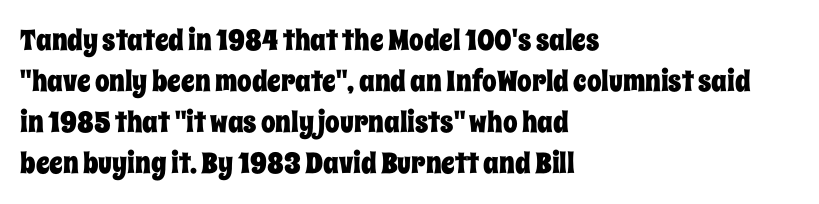
Q: Is the text italic (slanted)? A: No, it is upright.
Q: Is the text underlined? A: No.
Q: How is the paragraph aligned? A: Left-aligned.
Q: Is the spacing between letters normal or unusually wide? A: Normal.
Q: Is the spacing between lines tight, normal or loose? A: Normal.
Q: Width (condensed, normal, or wide)? A: Condensed.
Q: Stroke contrast? A: Low.
Q: x-height? A: Large.
Q: Monospaced? A: No.
